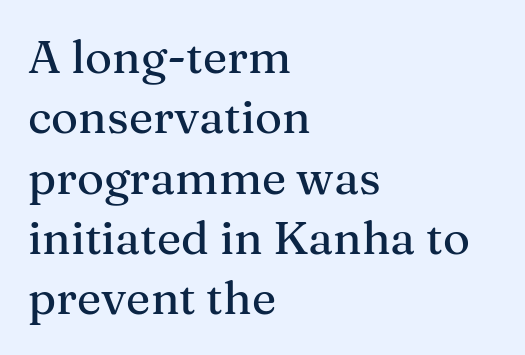
The face used here is seriffed, in the tradition of book romans. Vertical spacing — default. You could not count columns in this text — the font is proportionally spaced. Words appear dense and cohesive because spacing is normal.
